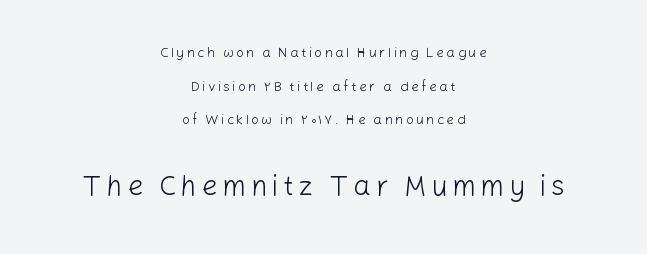
{"serif": "no", "italic": "no", "bold": "no", "weight": "light", "width": "normal", "stroke_contrast": "low", "x_height": "medium", "monospaced": "no", "underline": "no", "align": "center", "line_spacing": "loose", "line_spacing_ratio": 2.4, "larger_block": "second", "size_ratio": 2.0, "glyph_px": 28}
